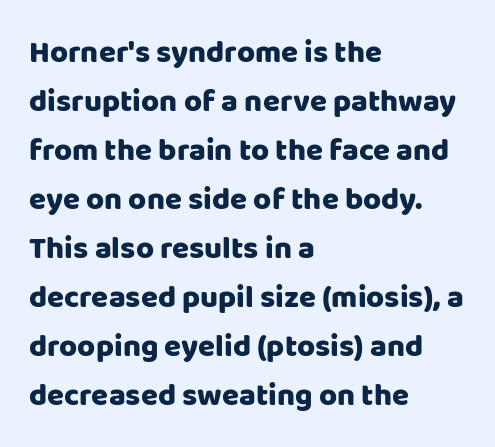
Q: Is the text italic (slanted)? A: No, it is upright.
Q: Is the typeface a serif or a sans-serif typeface? A: Sans-serif.
Q: Is the text underlined? A: No.
Q: How is the paragraph aligned? A: Left-aligned.
Q: Is the spacing between letters normal or unusually wide? A: Normal.
Q: Is the spacing between lines tight, normal or loose? A: Normal.
Q: Width (condensed, normal, or wide)? A: Normal.
Q: Stroke contrast? A: Low.
Q: x-height? A: Large.
Q: Monospaced? A: No.
